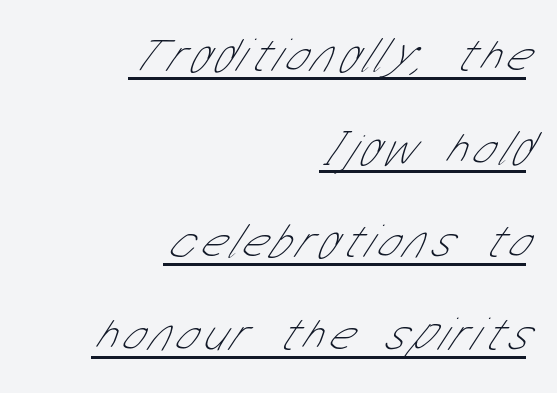
This sample trades compactness for vertical openness between lines. The font family rendered here belongs to the sans-serif group. Emphasis is given by a line drawn under the lettering. These lines are rendered in a variable-pitch font.
